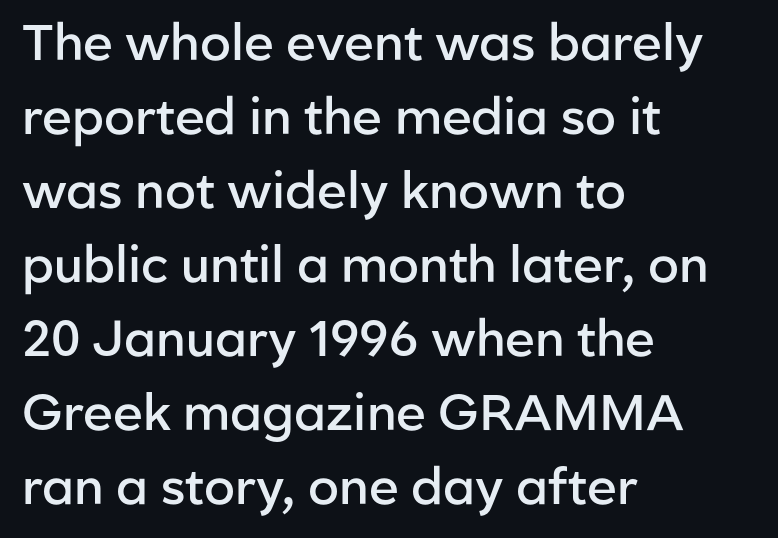
The image shows 50 px semibold sans-serif type, upright; set left-aligned, normal line spacing (1.48x), normal letter spacing, not underlined; low stroke contrast and a medium x-height.
